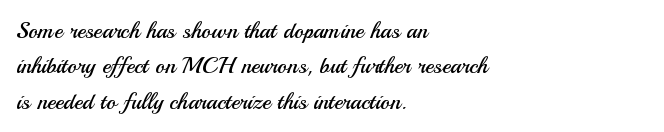
Q: Is the text bold? A: No.
Q: Is the text italic (slanted)? A: Yes.
Q: Is the text underlined? A: No.
Q: How is the paragraph aligned? A: Left-aligned.
Q: Is the spacing between letters normal or unusually wide? A: Normal.
Q: Is the spacing between lines tight, normal or loose? A: Normal.
